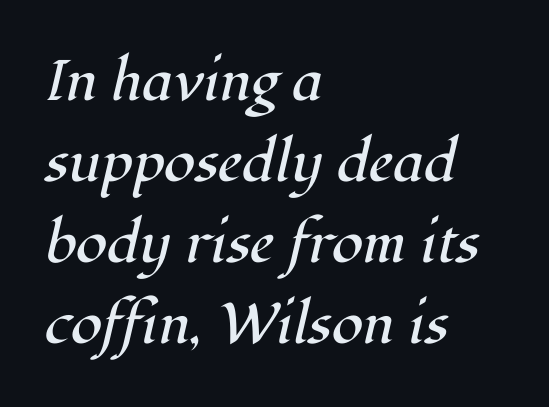
{"serif": "yes", "italic": "yes", "lean": "right", "slant_degrees": 12, "bold": "no", "weight": "regular", "width": "normal", "stroke_contrast": "high", "x_height": "medium", "monospaced": "no", "underline": "no", "align": "left", "line_spacing": "normal", "line_spacing_ratio": 1.42, "letter_spacing": "normal", "letter_spacing_em": 0.0, "glyph_px": 57}
